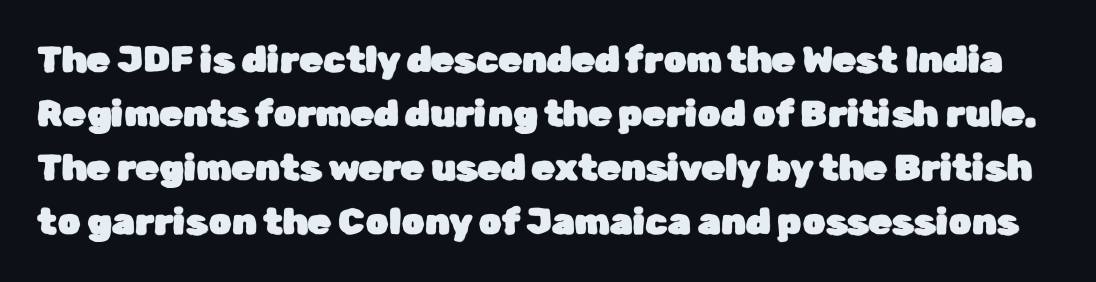
The image shows 37 px sans-serif type, upright; set normal line spacing (1.46x), normal letter spacing, not underlined; low stroke contrast and a medium x-height.
